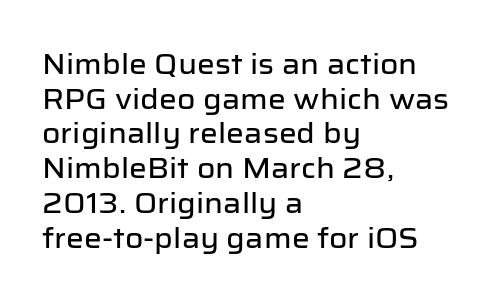
Q: Is the text italic (slanted)? A: No, it is upright.
Q: Is the typeface a serif or a sans-serif typeface? A: Sans-serif.
Q: Is the text underlined? A: No.
Q: How is the paragraph aligned? A: Left-aligned.
Q: Is the spacing between letters normal or unusually wide? A: Normal.
Q: Width (condensed, normal, or wide)? A: Normal.
Q: Stroke contrast? A: Low.
Q: x-height? A: Medium.
Q: Monospaced? A: No.
